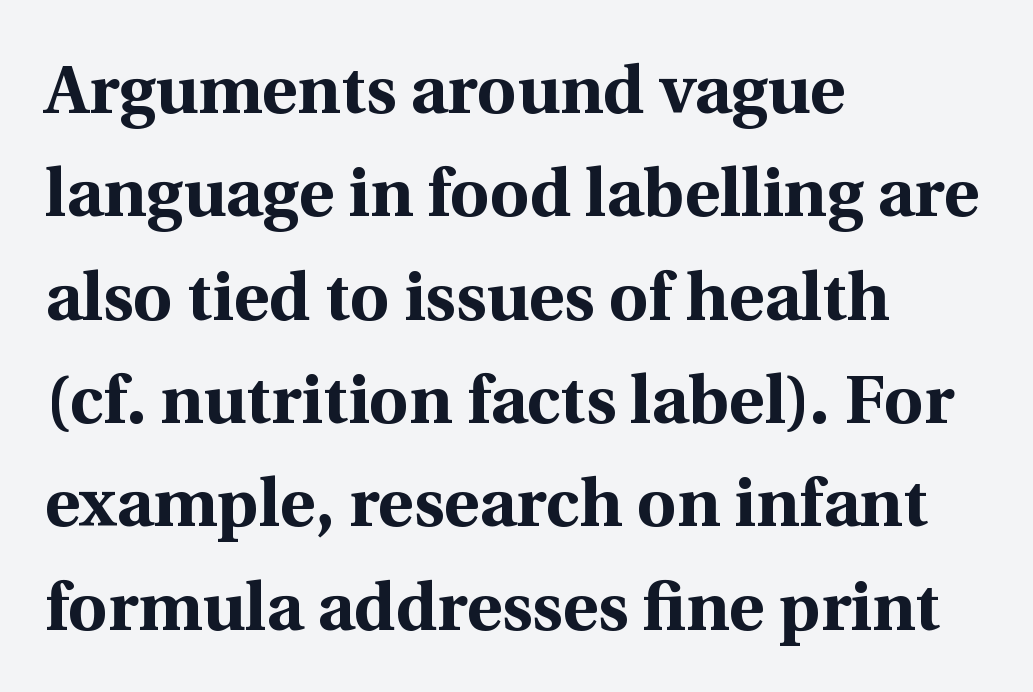
{"serif": "yes", "italic": "no", "bold": "yes", "weight": "bold", "width": "normal", "x_height": "medium", "monospaced": "no", "underline": "no", "align": "left", "line_spacing": "normal", "line_spacing_ratio": 1.52, "letter_spacing": "normal", "letter_spacing_em": 0.0, "glyph_px": 68}
